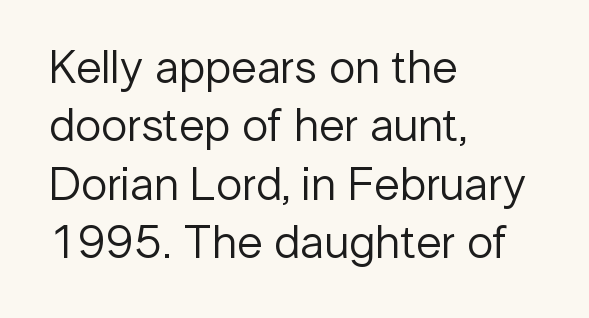
The image shows 47 px regular-weight sans-serif type, upright; set left-aligned, line spacing 1.24x, normal letter spacing, not underlined; low stroke contrast and a medium x-height.
